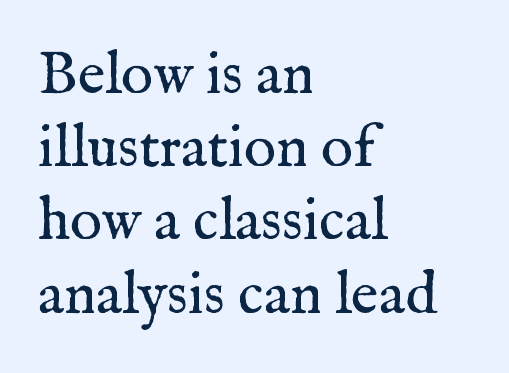
The image shows 60 px regular-weight serif type, upright; set left-aligned, line spacing 1.22x, normal letter spacing, not underlined; medium stroke contrast and a medium x-height.
